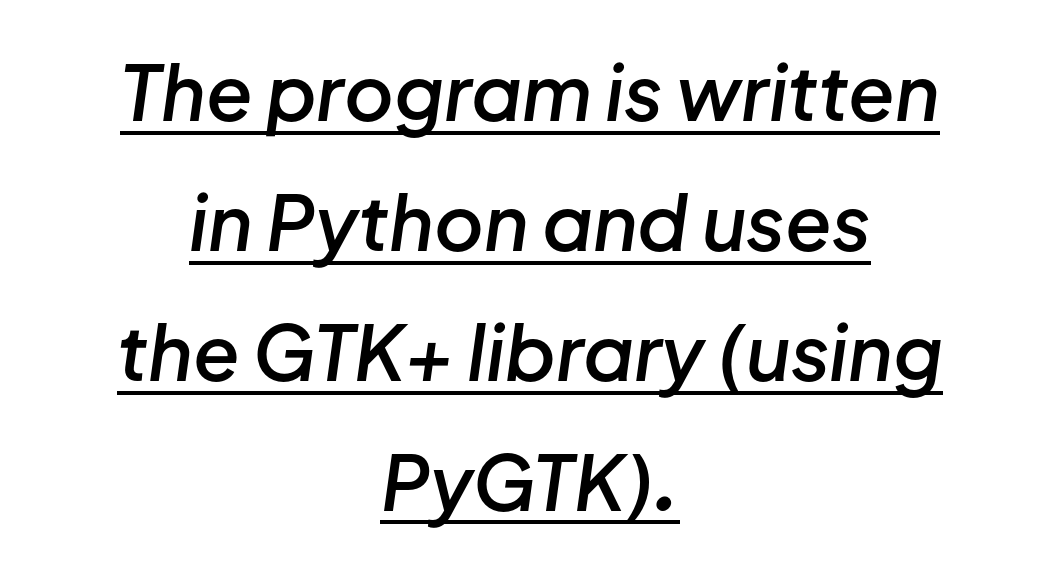
{"italic": "yes", "lean": "right", "slant_degrees": 8, "bold": "semi", "weight": "semibold", "width": "normal", "stroke_contrast": "low", "x_height": "medium", "monospaced": "no", "underline": "yes", "align": "center", "line_spacing_ratio": 1.71, "letter_spacing": "normal", "letter_spacing_em": 0.0, "glyph_px": 76}
